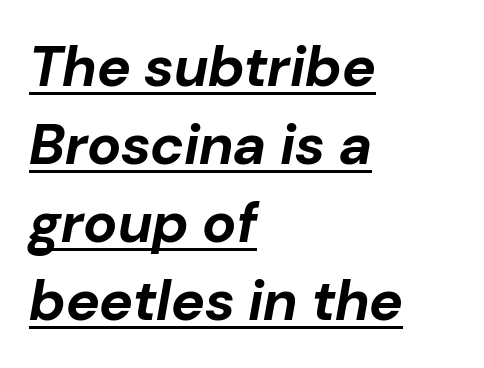
The compositor pushed each line to the left boundary. Compared with ordinary roman type, these characters are visibly tilted. A rule runs beneath these lines of type. I'd describe the lettering as bold — thick and assertive.
